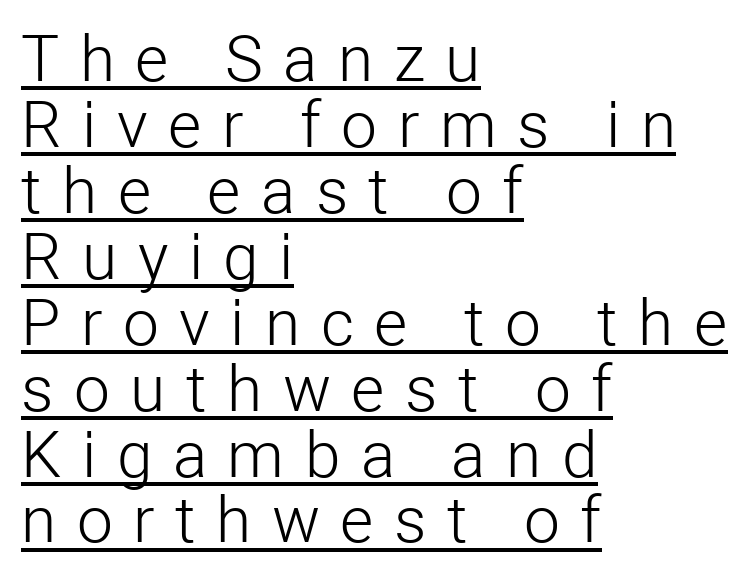
The image shows 64 px light sans-serif type, upright; set left-aligned, tight line spacing (1.03x), unusually wide letter spacing (+0.32 em), underlined; low stroke contrast and a medium x-height.
